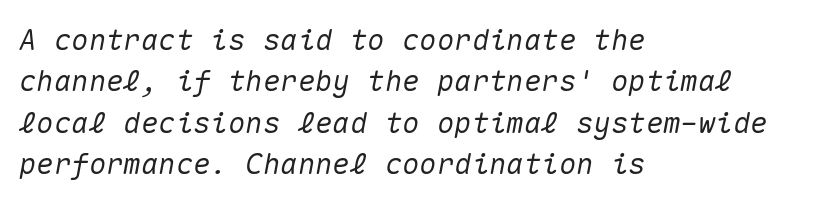
The passage shown leans; its letterforms are oblique. Is this a fixed-width face? Yes — each glyph sits in an identical cell. The block of text has a typical density, with ordinary space between rows. Compared with a centered layout, this one pins lines to the left instead. In terms of letterspacing, this is plain default setting. A clean baseline with only descenders dipping below it.
